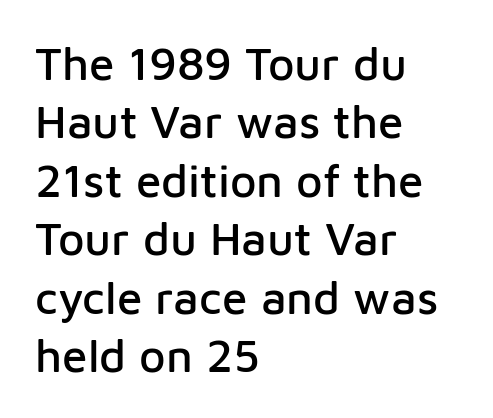
The image shows 46 px sans-serif type, upright; set left-aligned, normal line spacing (1.27x), normal letter spacing, not underlined; low stroke contrast and a medium x-height.
